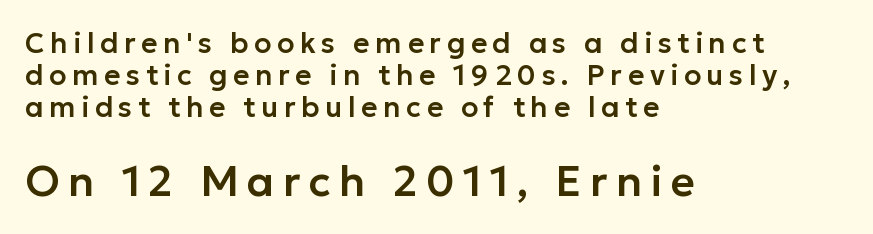
{"serif": "no", "italic": "no", "width": "normal", "stroke_contrast": "low", "x_height": "medium", "monospaced": "no", "underline": "no", "align": "left", "line_spacing": "tight", "line_spacing_ratio": 1.15, "letter_spacing": "wide", "letter_spacing_em": 0.2, "larger_block": "second", "size_ratio": 1.5, "glyph_px": 42}
